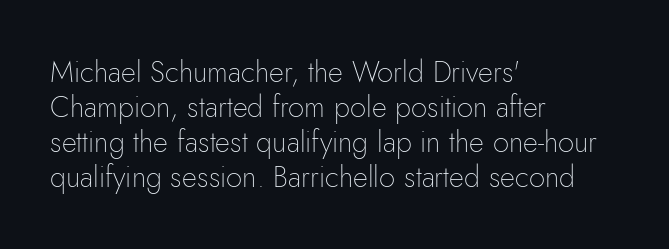
Q: Is the text bold? A: No.
Q: Is the text italic (slanted)? A: No, it is upright.
Q: Is the typeface a serif or a sans-serif typeface? A: Sans-serif.
Q: Is the text underlined? A: No.
Q: How is the paragraph aligned? A: Left-aligned.
Q: Is the spacing between letters normal or unusually wide? A: Normal.
Q: Width (condensed, normal, or wide)? A: Normal.
Q: Stroke contrast? A: Low.
Q: x-height? A: Small.
Q: Monospaced? A: No.
